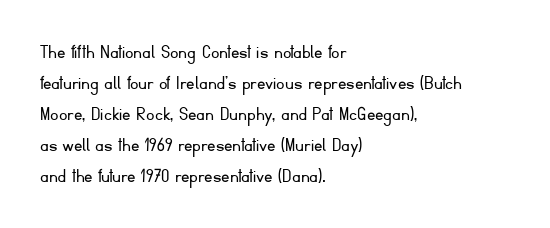
{"italic": "no", "bold": "no", "underline": "no", "align": "left", "line_spacing": "normal", "line_spacing_ratio": 1.48, "letter_spacing": "normal", "letter_spacing_em": 0.0, "glyph_px": 21}
